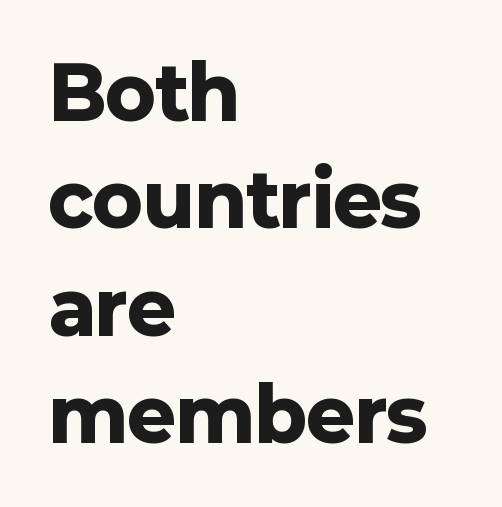
{"serif": "no", "italic": "no", "bold": "yes", "weight": "heavy", "width": "normal", "stroke_contrast": "low", "x_height": "medium", "monospaced": "no", "underline": "no", "align": "left", "line_spacing": "normal", "line_spacing_ratio": 1.47, "letter_spacing": "normal", "letter_spacing_em": 0.0, "glyph_px": 73}
